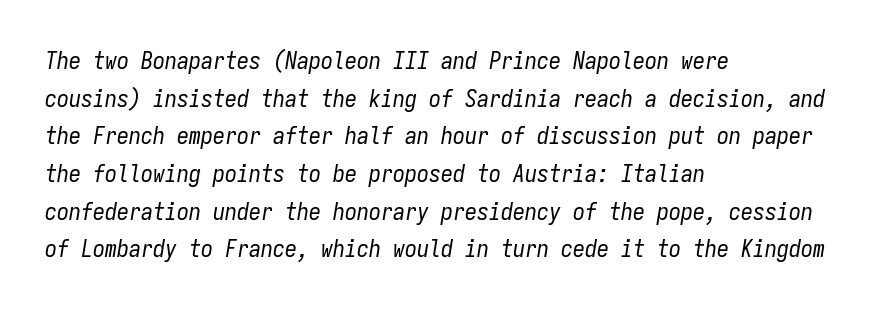
{"italic": "yes", "lean": "right", "slant_degrees": 9, "bold": "no", "underline": "no", "align": "left", "line_spacing": "normal", "line_spacing_ratio": 1.57, "letter_spacing": "normal", "letter_spacing_em": 0.0, "glyph_px": 24}
